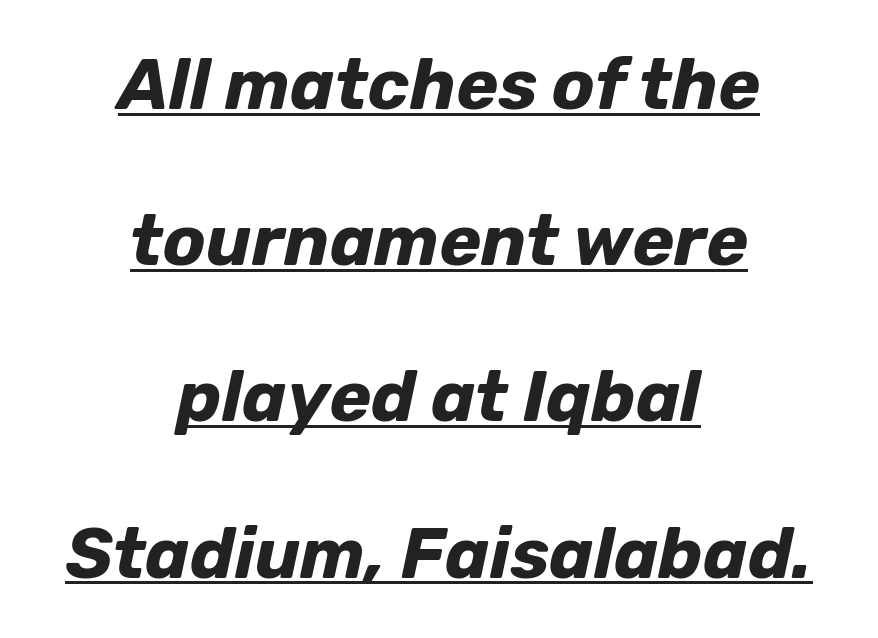
Q: Is the text bold? A: Yes.
Q: Is the text italic (slanted)? A: Yes, it leans right by about 12 degrees.
Q: Is the text underlined? A: Yes.
Q: How is the paragraph aligned? A: Centered.
Q: Is the spacing between letters normal or unusually wide? A: Normal.
Q: Is the spacing between lines tight, normal or loose? A: Loose.
Q: Width (condensed, normal, or wide)? A: Normal.
Q: Stroke contrast? A: Low.
Q: x-height? A: Medium.
Q: Monospaced? A: No.
